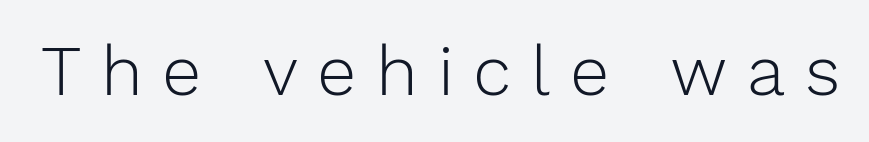
The image shows 70 px light sans-serif type, upright; set unusually wide letter spacing (+0.28 em), not underlined; low stroke contrast and a medium x-height.
